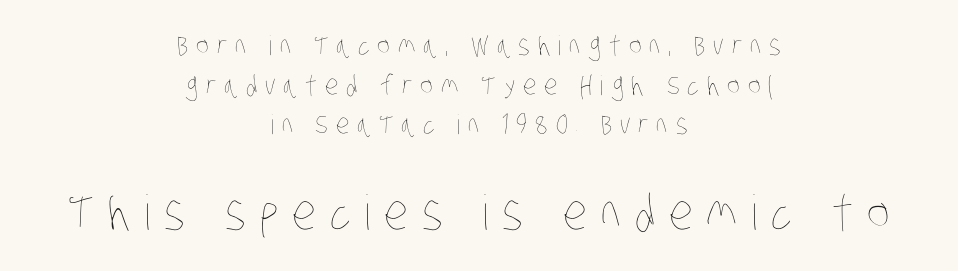
The image shows 48 px thin, condensed type; set centered, normal line spacing (1.47x), unusually wide letter spacing (+0.29 em), not underlined; the second (bottom) block is 1.78x larger; low stroke contrast and a large x-height.
